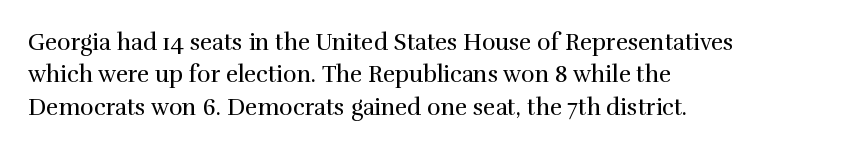
The tracking reads as untouched default to a designer's eye. Layout note: lines flush left. Students, observe: this is what conventionally led text looks like. Underline: absent.
